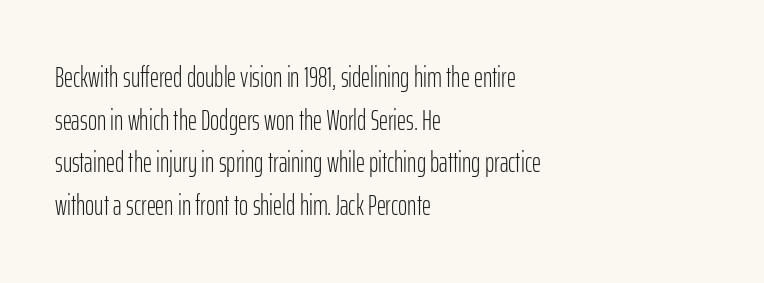
Do the characters align in a grid? No, the font is proportional. Nothing unusual about the tracking: characters are spaced as the font intends. Typographically, this falls in the sans-serif category. Unlike italic type, these characters show no tilt at all. Bare-footed words on every line.
